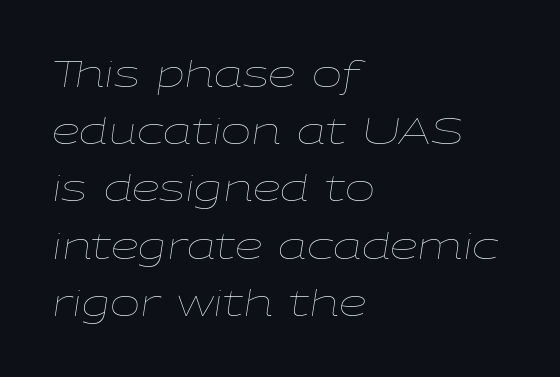
{"italic": "yes", "lean": "right", "slant_degrees": 9, "bold": "no", "weight": "thin", "width": "wide", "stroke_contrast": "low", "x_height": "medium", "monospaced": "no", "underline": "no", "align": "left", "line_spacing": "normal", "line_spacing_ratio": 1.59, "letter_spacing": "normal", "letter_spacing_em": 0.0, "glyph_px": 36}
